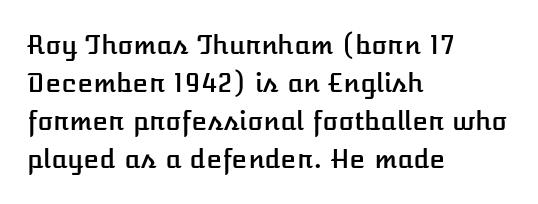
The image shows 26 px text type, upright; set left-aligned, normal line spacing (1.46x), normal letter spacing, not underlined.
